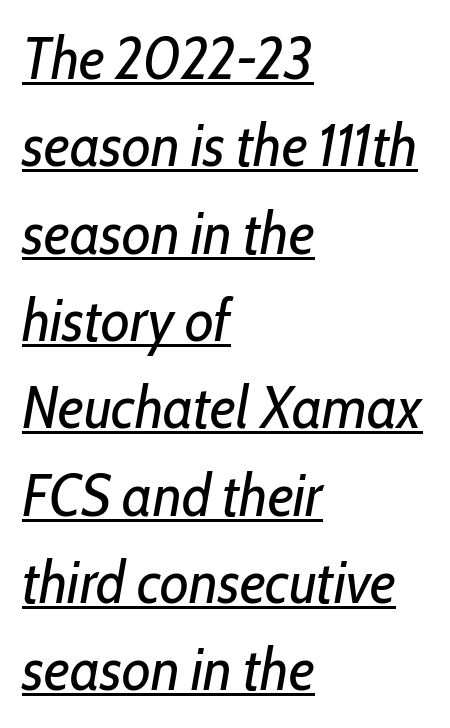
The image shows 59 px regular-weight, condensed type, italic (leaning right); set left-aligned, normal line spacing (1.48x), normal letter spacing, underlined; low stroke contrast and a medium x-height.
